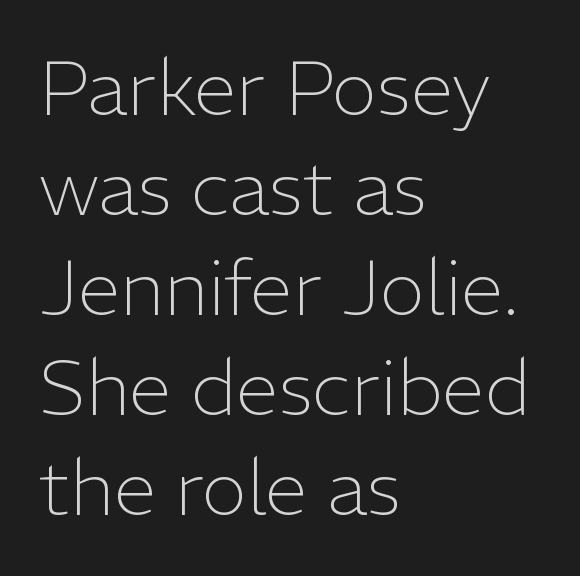
{"serif": "no", "italic": "no", "bold": "no", "weight": "light", "width": "normal", "stroke_contrast": "low", "x_height": "medium", "monospaced": "no", "underline": "no", "align": "left", "line_spacing": "normal", "line_spacing_ratio": 1.3, "letter_spacing": "normal", "letter_spacing_em": 0.0, "glyph_px": 77}
